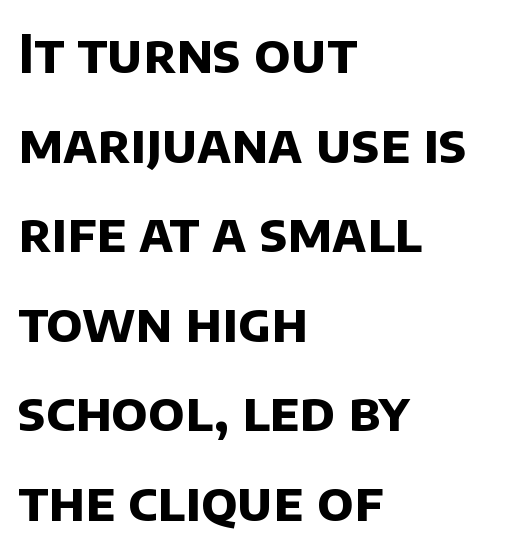
Q: Is the text bold? A: Yes.
Q: Is the typeface a serif or a sans-serif typeface? A: Sans-serif.
Q: Is the text underlined? A: No.
Q: How is the paragraph aligned? A: Left-aligned.
Q: Is the spacing between letters normal or unusually wide? A: Normal.
Q: Is the spacing between lines tight, normal or loose? A: Normal.
Q: Width (condensed, normal, or wide)? A: Normal.
Q: Stroke contrast? A: Low.
Q: x-height? A: Large.
Q: Monospaced? A: No.
